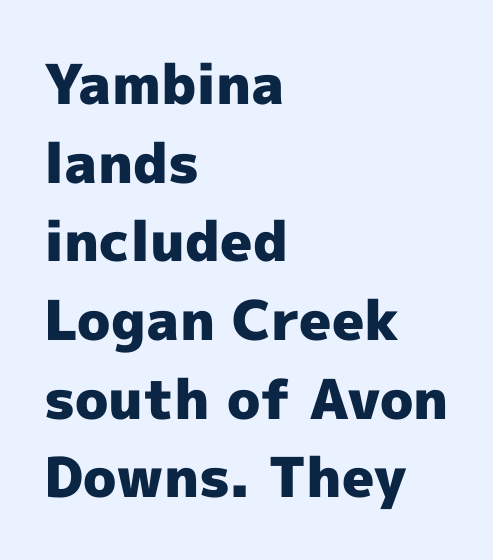
Note the varied advance widths — an 'i' is clearly narrower than an 'm'. Evenly set lines give the paragraph a standard silhouette. Compared with a centered layout, this one pins lines to the left instead. The rendering shows plain stroke endings on the letterforms — a sans-serif design. Italic: no, the glyphs are upright roman.
